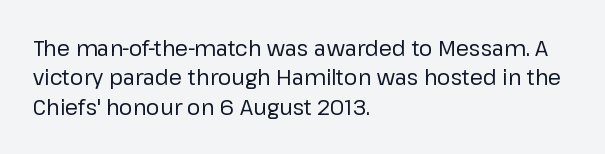
A clean baseline with only descenders dipping below it. If you drew a line through each stem, it would be perfectly vertical. Honestly, the row spacing looks completely unremarkable. Is this a heavy cut? Hardly; it is regular or lighter.
